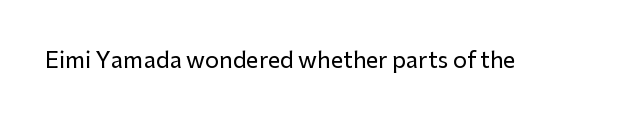
Tall strokes in this sample are plumb rather than angled. Short note: letters normally spaced. Lines of text with bare space underneath.
